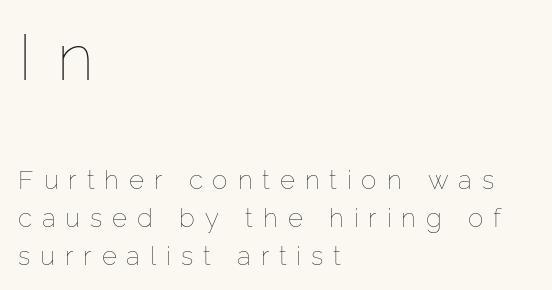
This sample has the flowing, uneven cadence of proportional lettering. Note: larger setting up top, smaller setting below. If you drew a ruler down the left edge, every line would touch it. The font sits on the lighter half of the weight spectrum, regular included.
